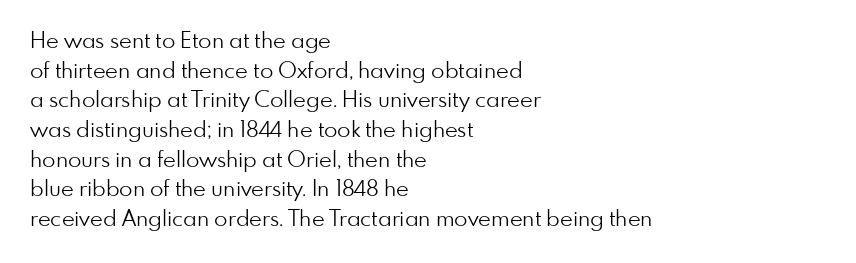
Q: Is the text bold? A: No.
Q: Is the text italic (slanted)? A: No, it is upright.
Q: Is the text underlined? A: No.
Q: How is the paragraph aligned? A: Left-aligned.
Q: Is the spacing between letters normal or unusually wide? A: Normal.
Q: Is the spacing between lines tight, normal or loose? A: Normal.
